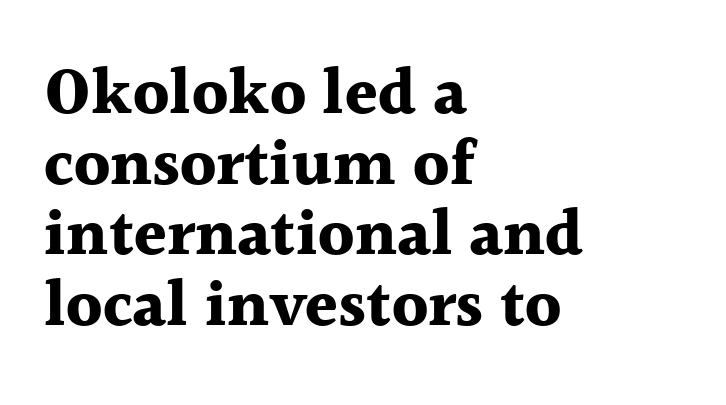
{"serif": "yes", "italic": "no", "bold": "yes", "weight": "bold", "width": "normal", "x_height": "medium", "monospaced": "no", "underline": "no", "align": "left", "line_spacing": "tight", "line_spacing_ratio": 1.07, "letter_spacing": "normal", "letter_spacing_em": 0.0, "glyph_px": 66}
